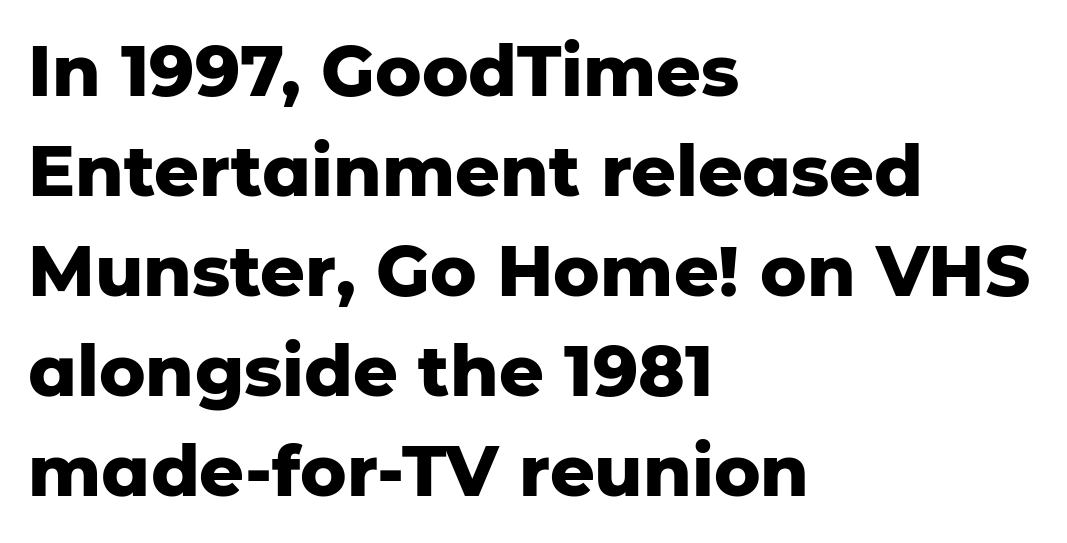
Q: Is the text bold? A: Yes.
Q: Is the text italic (slanted)? A: No, it is upright.
Q: Is the typeface a serif or a sans-serif typeface? A: Sans-serif.
Q: Is the text underlined? A: No.
Q: How is the paragraph aligned? A: Left-aligned.
Q: Is the spacing between letters normal or unusually wide? A: Normal.
Q: Is the spacing between lines tight, normal or loose? A: Normal.
Q: Width (condensed, normal, or wide)? A: Normal.
Q: Stroke contrast? A: Low.
Q: x-height? A: Medium.
Q: Monospaced? A: No.
